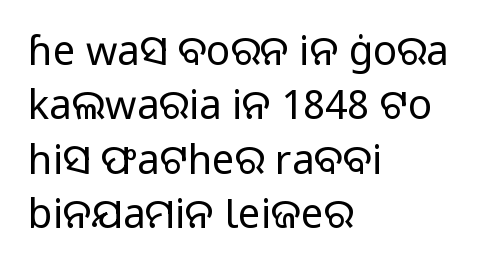
The image shows 40 px regular-weight sans-serif type, upright; set left-aligned, normal line spacing (1.36x), normal letter spacing, not underlined; low stroke contrast and a medium x-height.
